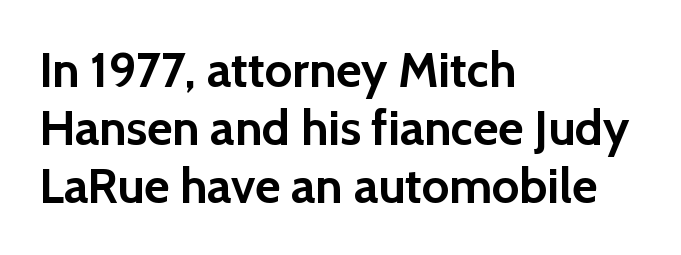
Classification — sans serif. This rendering features lettering with no underline. Strokes here are thick enough to call this a true bold. Observe the ordinary spacing: letters are neighbours, not strangers. It's the straight-up-and-down kind of type. The lines are quadded left.
